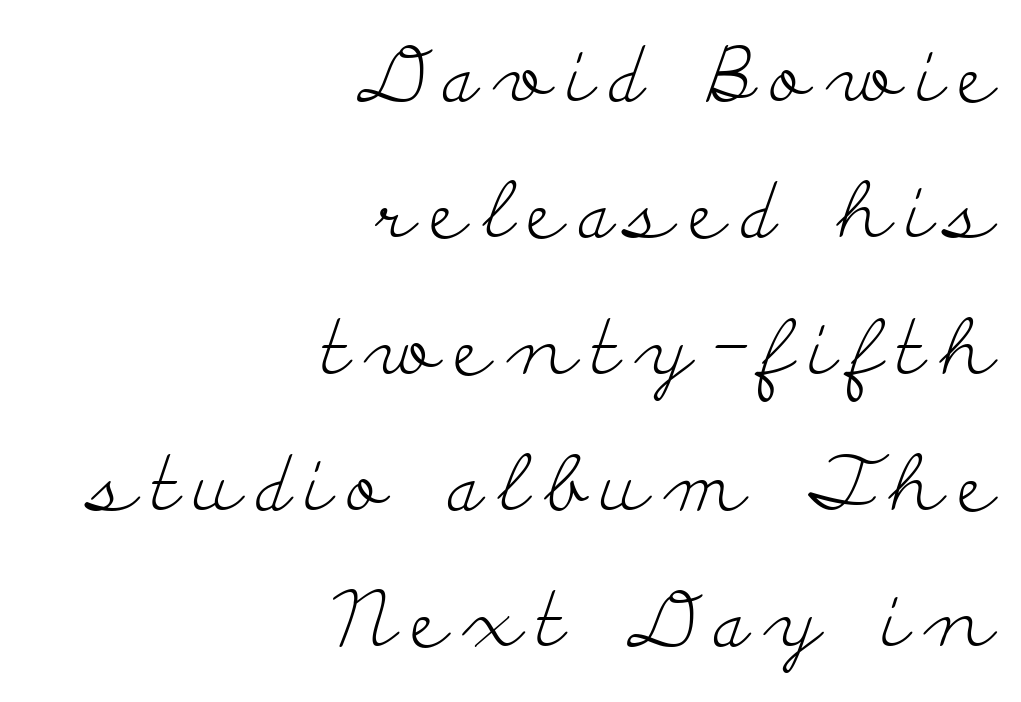
Just letters on the line, the space beneath them empty. Old-style or modern, the face here clearly has serifs. Proportional: the letters do not fall into vertical columns. In terms of letterspacing, this is a distinctly airy, spread setting. Is the type heavy? It reads as light-to-regular instead.
